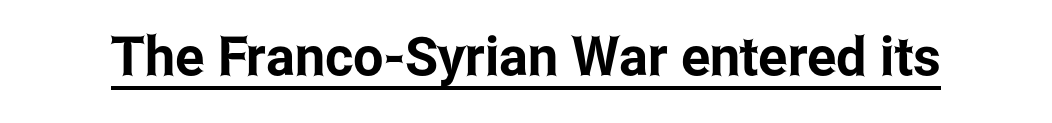
A typesetter would mark this as roman, not italic. Varying glyph widths throughout — classic text-font behaviour. No feet cap the strokes, marking this as sans-serif type. The rendering uses the underline text-decoration.
